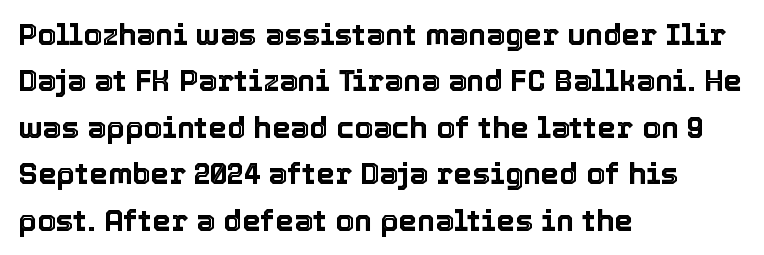
{"italic": "no", "width": "normal", "x_height": "medium", "monospaced": "no", "underline": "no", "align": "left", "line_spacing": "normal", "line_spacing_ratio": 1.55, "letter_spacing": "normal", "letter_spacing_em": 0.0, "glyph_px": 30}
